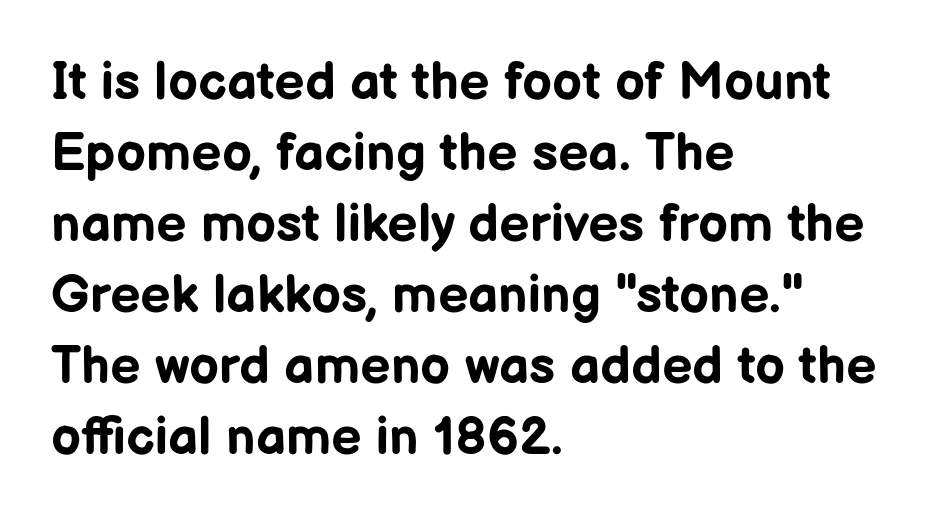
Horizontal alignment here is leftward, the default for most running prose. Every stem runs plumb, perpendicular to the baseline. As a designer I'd log this as weight 700, bold. Unlike a traditional serif, this face leaves its strokes unadorned. Proportional: the letters do not fall into vertical columns.
